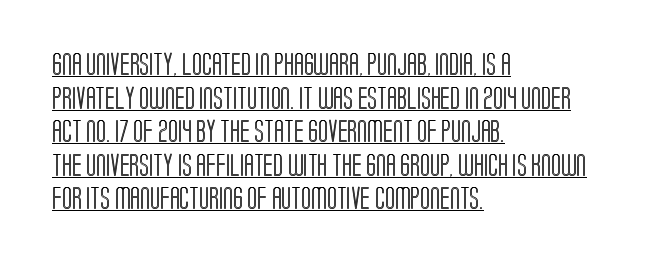
Q: Is the text italic (slanted)? A: No, it is upright.
Q: Is the text underlined? A: Yes.
Q: How is the paragraph aligned? A: Left-aligned.
Q: Is the spacing between letters normal or unusually wide? A: Normal.
Q: Is the spacing between lines tight, normal or loose? A: Normal.
